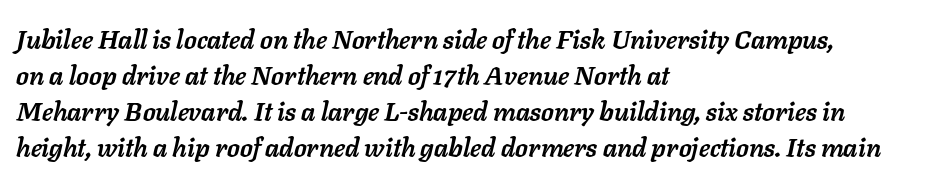
The image shows 26 px bold type, italic (leaning right); set left-aligned, normal line spacing (1.38x), normal letter spacing, not underlined.
